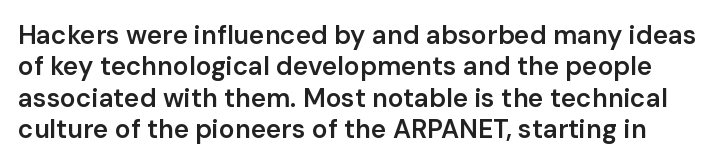
Q: Is the text bold? A: Semi-bold.
Q: Is the text italic (slanted)? A: No, it is upright.
Q: Is the text underlined? A: No.
Q: Is the spacing between letters normal or unusually wide? A: Normal.
